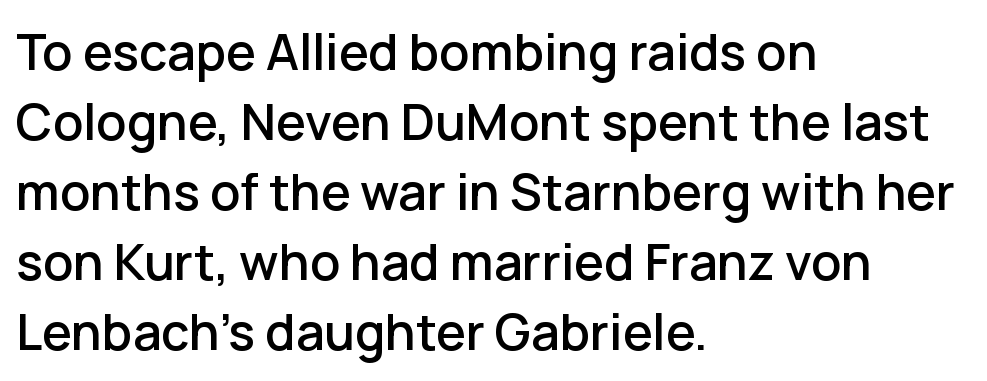
{"serif": "no", "italic": "no", "width": "normal", "stroke_contrast": "low", "x_height": "medium", "monospaced": "no", "underline": "no", "align": "left", "line_spacing": "normal", "line_spacing_ratio": 1.4, "letter_spacing": "normal", "letter_spacing_em": 0.0, "glyph_px": 50}
